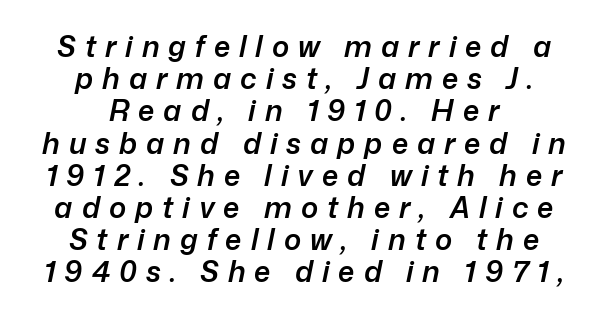
The axis of the letterforms is tilted away from vertical. Glyph-to-glyph distance is far greater than everyday printed text. A typesetter would call this proportional, since set widths differ per character. The passage shown stacks its lines with hardly any gap.
